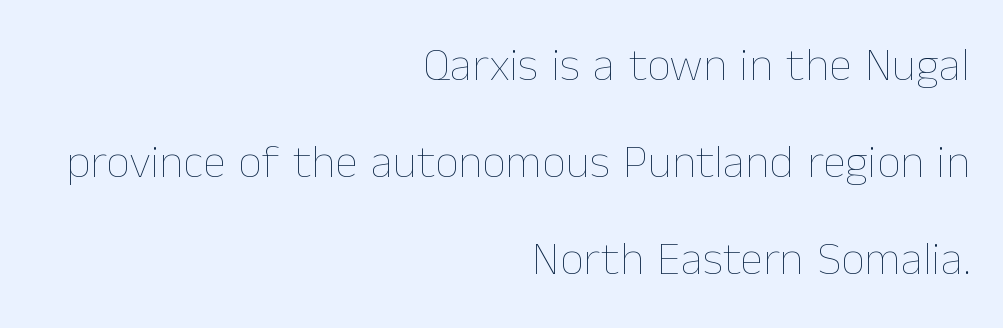
{"italic": "no", "bold": "no", "weight": "thin", "width": "normal", "stroke_contrast": "low", "x_height": "medium", "monospaced": "no", "underline": "no", "align": "right", "line_spacing": "loose", "line_spacing_ratio": 2.06, "letter_spacing": "normal", "letter_spacing_em": 0.0, "glyph_px": 47}
